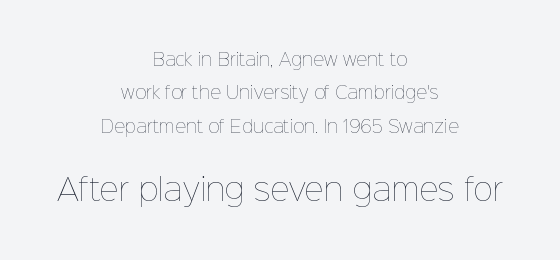
Q: Is the text bold? A: No.
Q: Is the text italic (slanted)? A: No, it is upright.
Q: Is the text underlined? A: No.
Q: How is the paragraph aligned? A: Centered.
Q: Is the spacing between letters normal or unusually wide? A: Normal.
Q: Is the spacing between lines tight, normal or loose? A: Loose.
Q: Which block of text is set in a larger size, the first (top) or the second (bottom)? A: The second (bottom) one.
Q: Width (condensed, normal, or wide)? A: Normal.
Q: Stroke contrast? A: Low.
Q: x-height? A: Medium.
Q: Monospaced? A: No.
